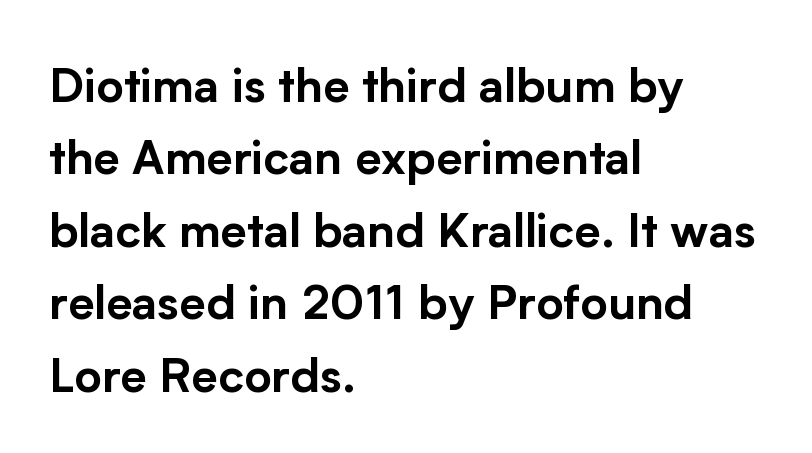
{"serif": "no", "italic": "no", "width": "normal", "stroke_contrast": "low", "x_height": "medium", "monospaced": "no", "underline": "no", "align": "left", "line_spacing": "normal", "line_spacing_ratio": 1.54, "letter_spacing": "normal", "letter_spacing_em": 0.0, "glyph_px": 47}
